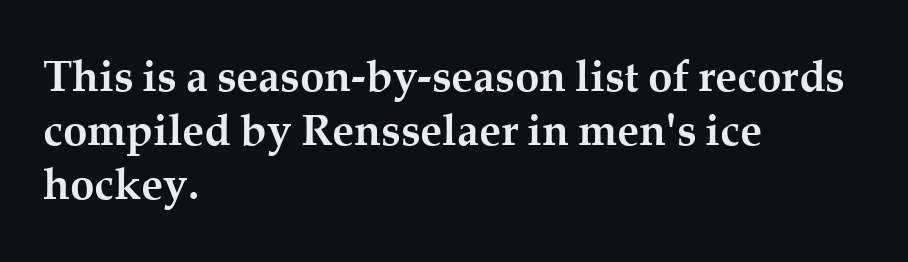
The image shows 44 px semibold serif type, upright; set left-aligned, line spacing 1.23x, normal letter spacing, not underlined; medium stroke contrast and a medium x-height.
